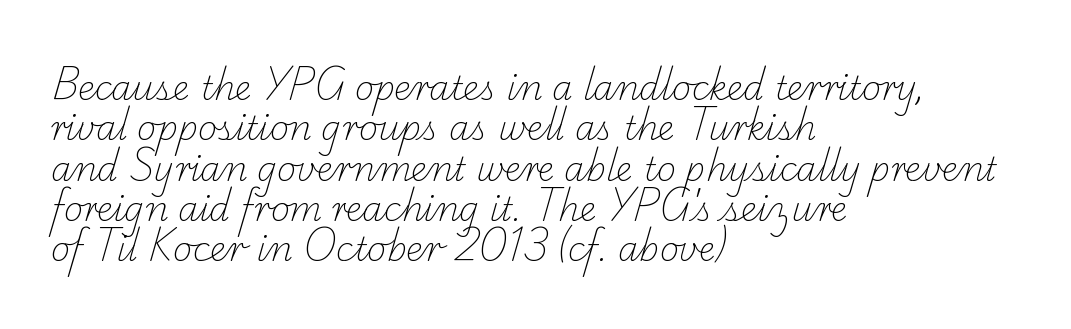
The passage shown is typed in a proportional face where columns would drift. A light-to-regular cut is what we see here. Rule under the text: the space is simply empty. Glyph-to-glyph distance matches everyday printed text. Alignment: flush left.
